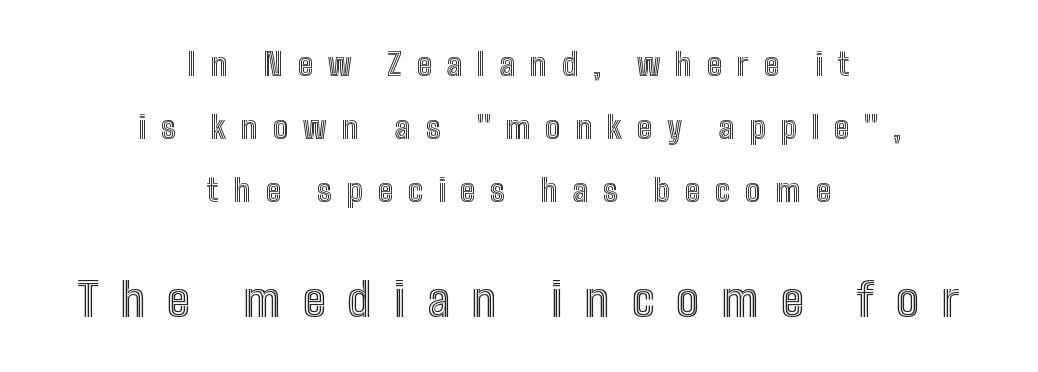
Does the copy run flush right? No — it is centered line by line. The words here are not underlined. Reading down the column, the eye jumps a long way to each next line. Spacing verdict: proportional, widths tailored to each character. Italic: no, the glyphs are upright roman.
